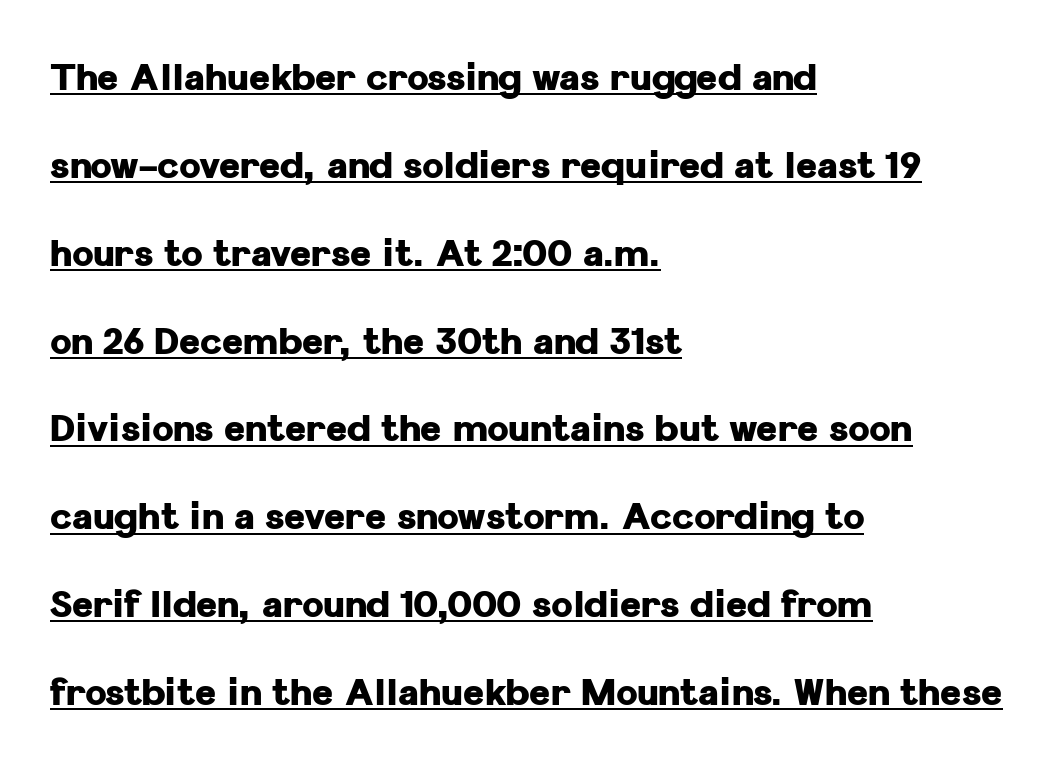
Q: Is the text bold? A: Yes.
Q: Is the text italic (slanted)? A: No, it is upright.
Q: Is the typeface a serif or a sans-serif typeface? A: Sans-serif.
Q: Is the text underlined? A: Yes.
Q: How is the paragraph aligned? A: Left-aligned.
Q: Is the spacing between letters normal or unusually wide? A: Normal.
Q: Is the spacing between lines tight, normal or loose? A: Loose.
Q: Width (condensed, normal, or wide)? A: Normal.
Q: Stroke contrast? A: Low.
Q: x-height? A: Medium.
Q: Monospaced? A: No.
